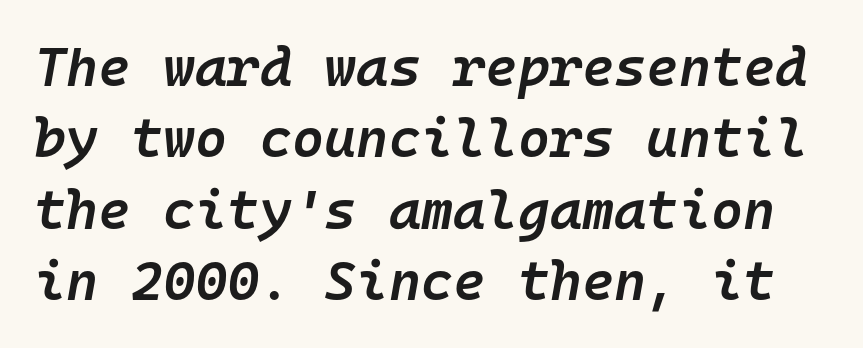
Q: Is the text bold? A: Semi-bold.
Q: Is the text italic (slanted)? A: Yes, it leans right by about 10 degrees.
Q: Is the text underlined? A: No.
Q: Is the spacing between letters normal or unusually wide? A: Normal.
Q: Is the spacing between lines tight, normal or loose? A: Normal.
Q: Width (condensed, normal, or wide)? A: Normal.
Q: Stroke contrast? A: Low.
Q: x-height? A: Medium.
Q: Monospaced? A: Yes.
